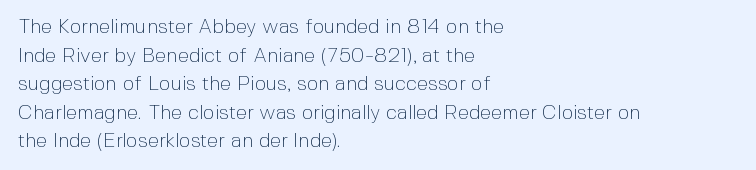
Q: Is the text bold? A: No.
Q: Is the text italic (slanted)? A: No, it is upright.
Q: Is the text underlined? A: No.
Q: How is the paragraph aligned? A: Left-aligned.
Q: Is the spacing between letters normal or unusually wide? A: Normal.
Q: Is the spacing between lines tight, normal or loose? A: Normal.
